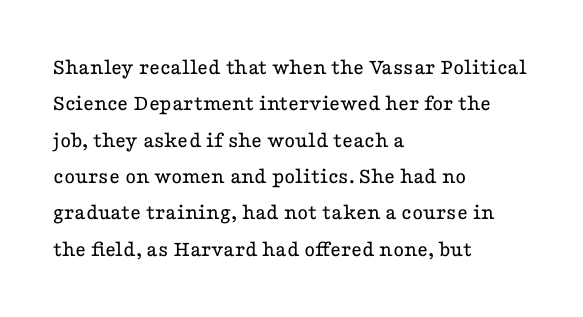
The image shows 23 px text type, upright; set left-aligned, normal line spacing (1.58x), normal letter spacing, not underlined.
